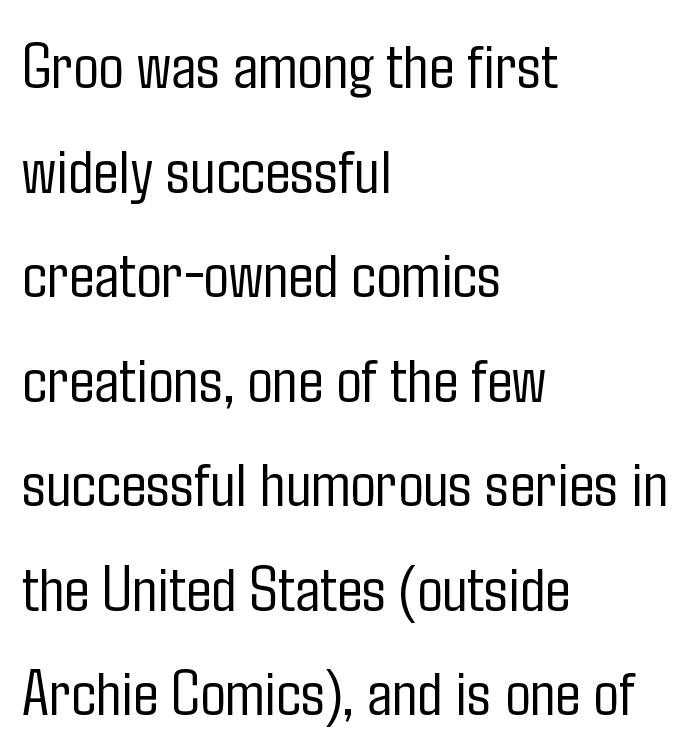
The image shows 67 px light, condensed sans-serif type, upright; set left-aligned, normal line spacing (1.56x), normal letter spacing, not underlined; low stroke contrast and a medium x-height.
